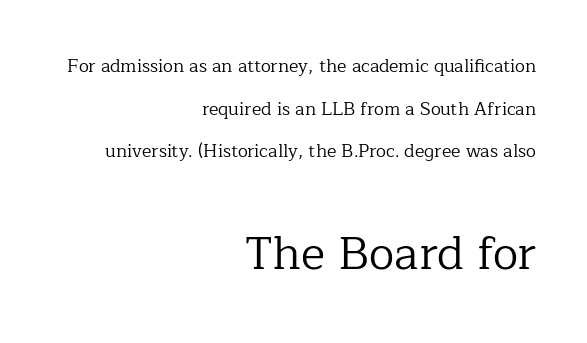
Q: Is the text bold? A: No.
Q: Is the text italic (slanted)? A: No, it is upright.
Q: Is the typeface a serif or a sans-serif typeface? A: Serif.
Q: Is the text underlined? A: No.
Q: How is the paragraph aligned? A: Right-aligned.
Q: Is the spacing between letters normal or unusually wide? A: Normal.
Q: Is the spacing between lines tight, normal or loose? A: Loose.
Q: Which block of text is set in a larger size, the first (top) or the second (bottom)? A: The second (bottom) one.
Q: Width (condensed, normal, or wide)? A: Normal.
Q: Stroke contrast? A: Low.
Q: x-height? A: Medium.
Q: Monospaced? A: No.
